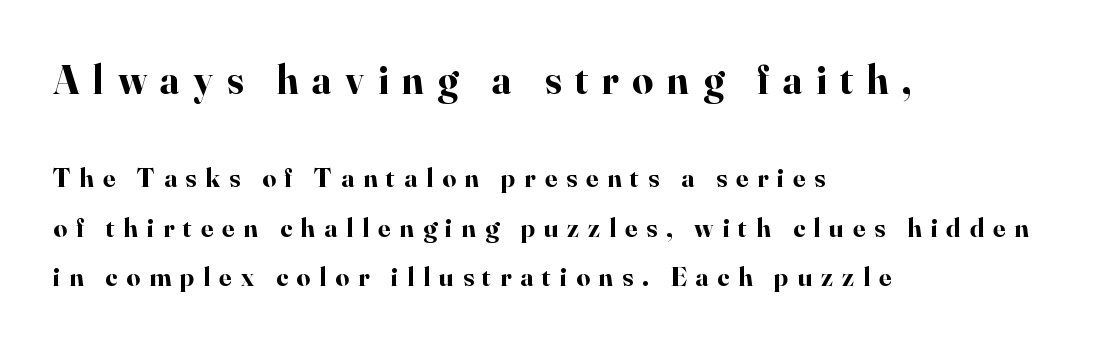
Q: Is the text bold? A: Yes.
Q: Is the text italic (slanted)? A: No, it is upright.
Q: Is the typeface a serif or a sans-serif typeface? A: Serif.
Q: Is the text underlined? A: No.
Q: How is the paragraph aligned? A: Left-aligned.
Q: Is the spacing between letters normal or unusually wide? A: Unusually wide.
Q: Which block of text is set in a larger size, the first (top) or the second (bottom)? A: The first (top) one.
Q: Width (condensed, normal, or wide)? A: Normal.
Q: Stroke contrast? A: High.
Q: x-height? A: Small.
Q: Monospaced? A: No.
